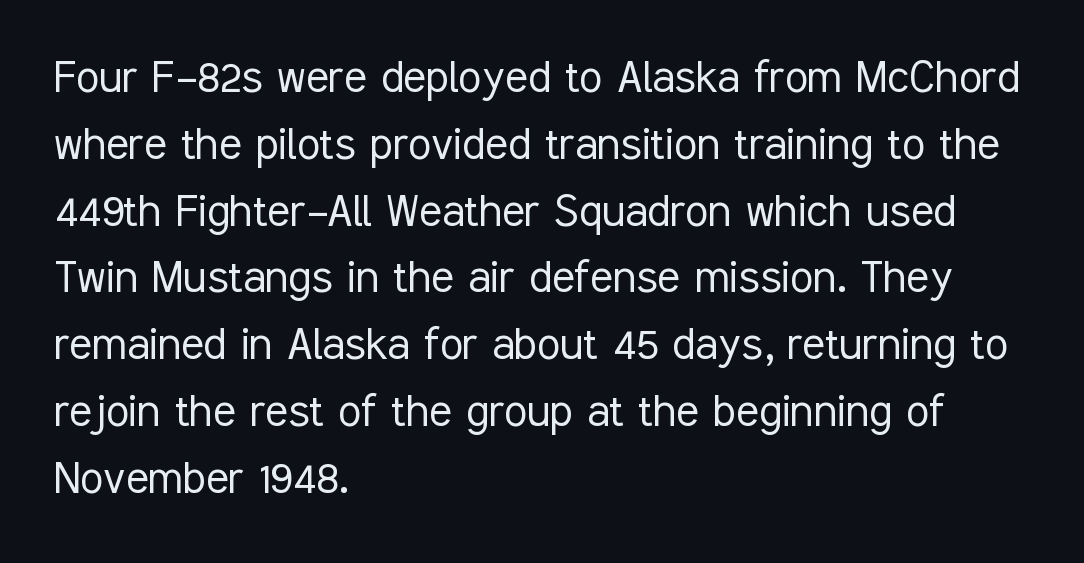
{"serif": "no", "italic": "no", "bold": "no", "weight": "light", "width": "condensed", "stroke_contrast": "low", "x_height": "medium", "monospaced": "no", "underline": "no", "align": "left", "line_spacing": "normal", "line_spacing_ratio": 1.26, "letter_spacing": "normal", "letter_spacing_em": 0.0, "glyph_px": 53}
